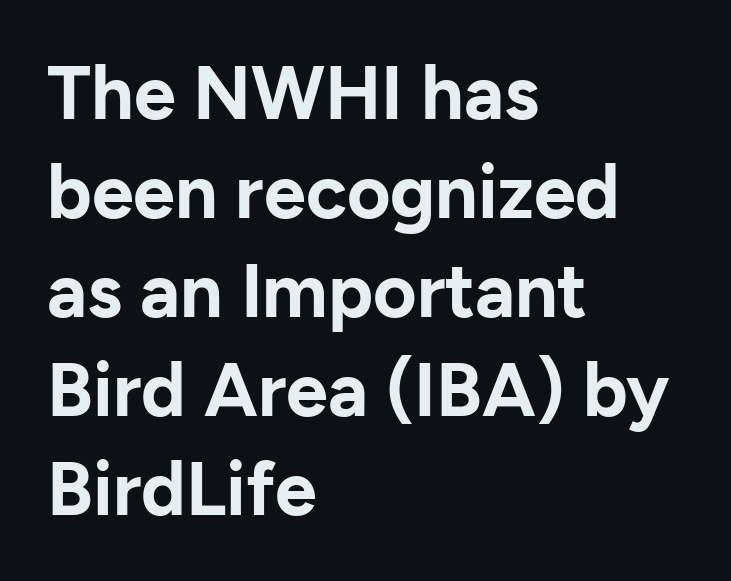
The image shows 75 px bold sans-serif type, upright; set left-aligned, normal line spacing (1.32x), normal letter spacing, not underlined; low stroke contrast and a medium x-height.
